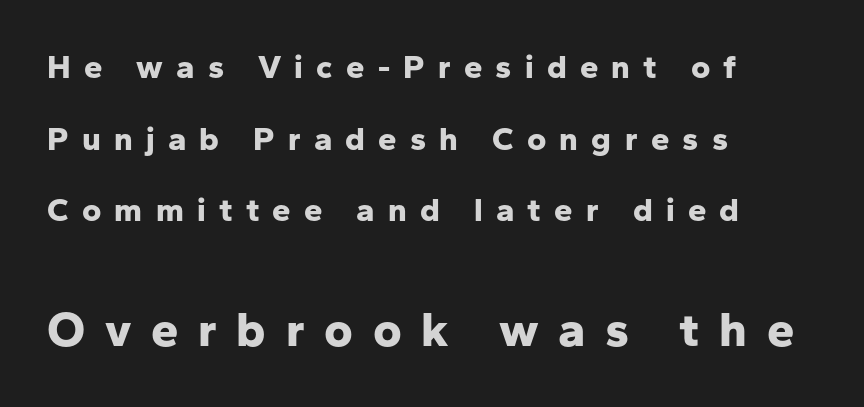
Decoration check: the copy has no underline. Look at the stroke-to-counter ratio: heavy, a bold. Looks like regular typesetting: each glyph gets only the width it needs. In this sample the second text group is rendered at the bigger scale.
